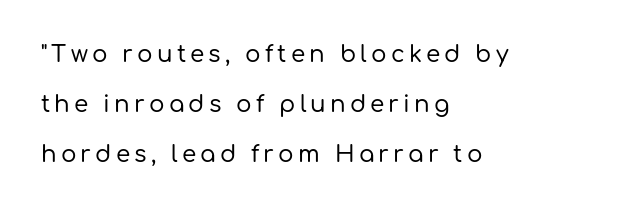
{"italic": "no", "underline": "no", "align": "left", "line_spacing": "loose", "line_spacing_ratio": 2.17, "glyph_px": 23}
